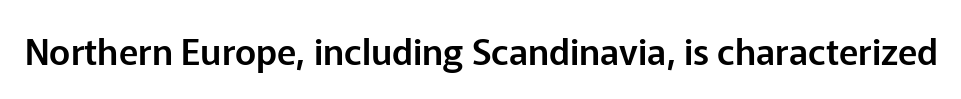
Q: Is the text italic (slanted)? A: No, it is upright.
Q: Is the typeface a serif or a sans-serif typeface? A: Sans-serif.
Q: Is the text underlined? A: No.
Q: Is the spacing between letters normal or unusually wide? A: Normal.
Q: Width (condensed, normal, or wide)? A: Normal.
Q: Stroke contrast? A: Low.
Q: x-height? A: Medium.
Q: Monospaced? A: No.
